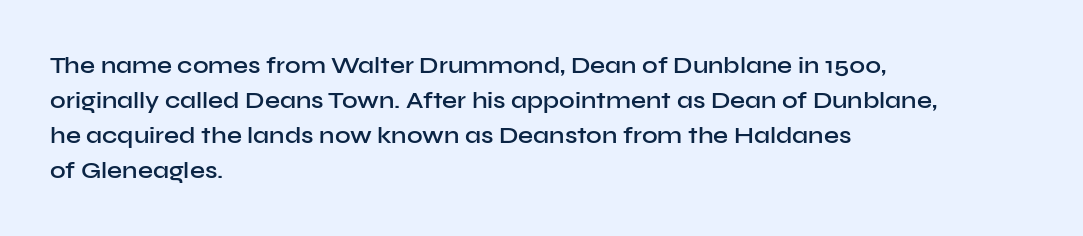
{"italic": "no", "bold": "semi", "underline": "no", "align": "left", "line_spacing": "normal", "line_spacing_ratio": 1.46, "letter_spacing": "normal", "letter_spacing_em": 0.0, "glyph_px": 24}
